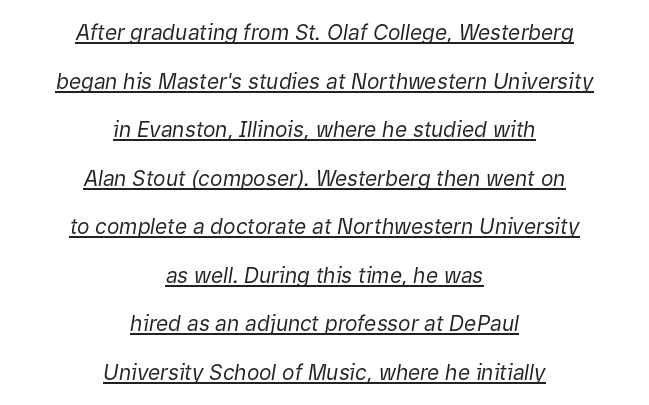
The image shows 21 px text type, italic (leaning right); set centered, loose line spacing (2.31x), normal letter spacing, underlined.
